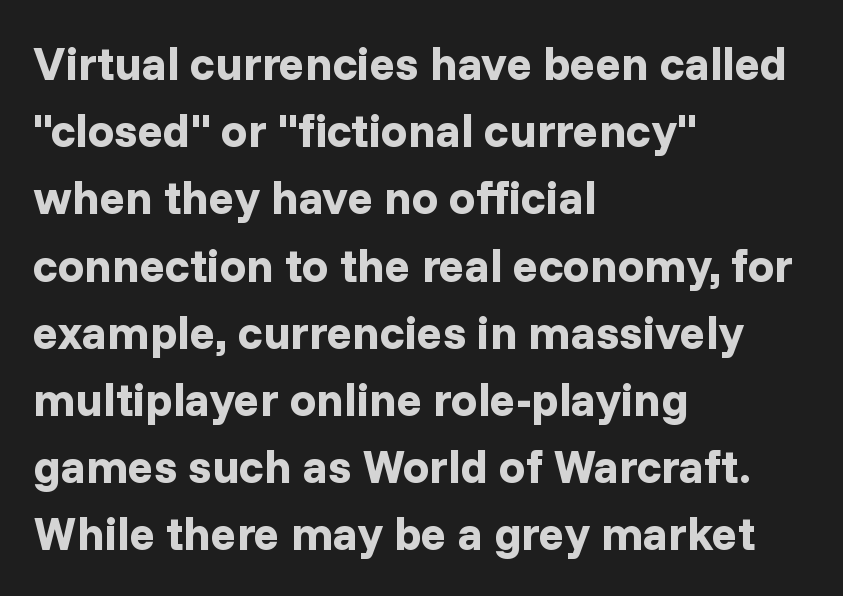
Each new line begins a customary step beneath the previous one. The typeface chosen for these lines omits serifs. Default kerning and tracking; the words read as compact shapes. The strip under each line holds only bare page. The text block is weighted toward the left margin, trailing off unevenly rightward.
